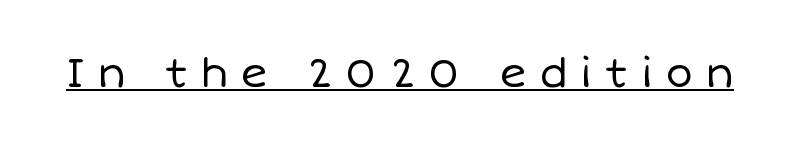
The typesetter has applied underlining to the passage shown. Caption: expanded tracking, letters set apart. Think standard paragraph weight, or any step lighter than that. Designer's note — italics off, roman on. A typesetter would call this proportional, since set widths differ per character.
